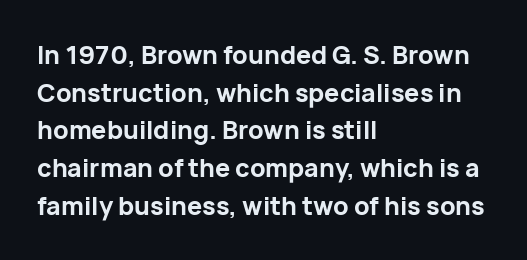
{"italic": "no", "bold": "yes", "underline": "no", "align": "left", "line_spacing": "normal", "line_spacing_ratio": 1.51, "letter_spacing": "normal", "letter_spacing_em": 0.0, "glyph_px": 25}
